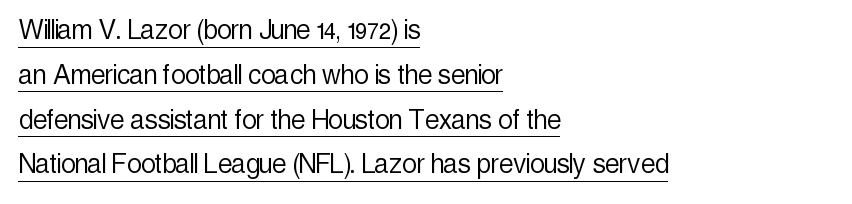
Q: Is the text bold? A: No.
Q: Is the text italic (slanted)? A: No, it is upright.
Q: Is the typeface a serif or a sans-serif typeface? A: Sans-serif.
Q: Is the text underlined? A: Yes.
Q: How is the paragraph aligned? A: Left-aligned.
Q: Is the spacing between letters normal or unusually wide? A: Normal.
Q: Is the spacing between lines tight, normal or loose? A: Normal.
Q: Width (condensed, normal, or wide)? A: Condensed.
Q: x-height? A: Medium.
Q: Monospaced? A: No.
